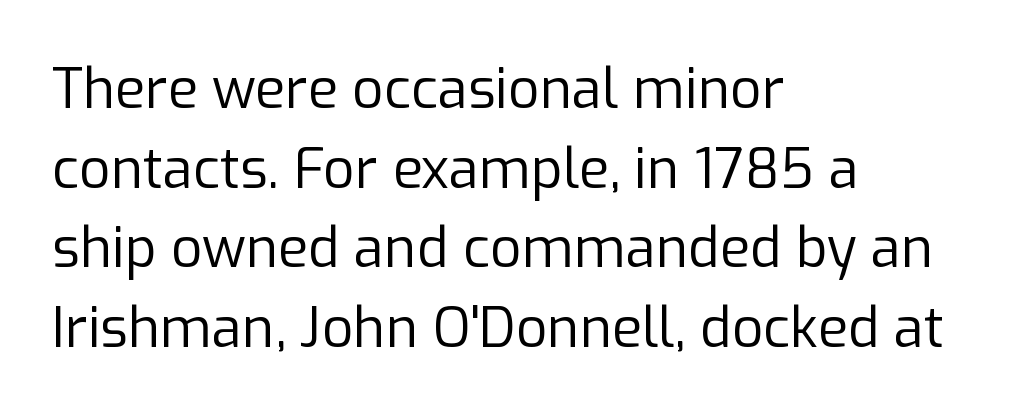
{"serif": "no", "italic": "no", "bold": "no", "weight": "regular", "width": "normal", "stroke_contrast": "low", "x_height": "medium", "monospaced": "no", "underline": "no", "align": "left", "line_spacing": "normal", "line_spacing_ratio": 1.45, "letter_spacing": "normal", "letter_spacing_em": 0.0, "glyph_px": 55}
